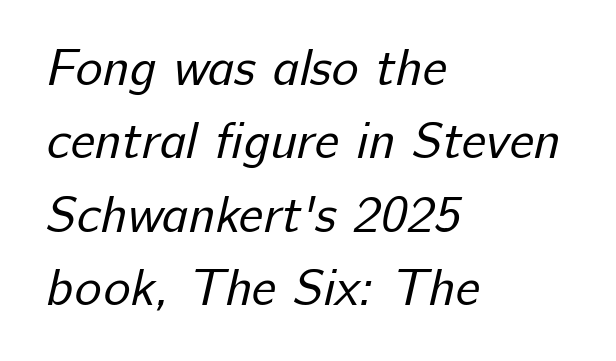
Are there feet on the stems? There aren't — it's a sans. A clean baseline with only descenders dipping below it. Where is the straight margin? On the left. These lines are rendered in a variable-pitch font. Stems here are at most as thick as an everyday book face. Normally led — the rows are evenly, conventionally spaced.
